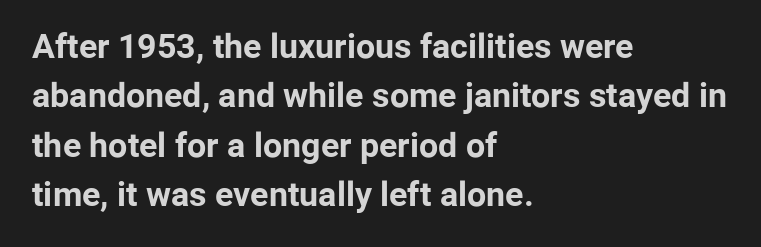
Caption: standard tracking, unaltered. Compared with a centered layout, this one pins lines to the left instead. Type style note: lacks serifs. No word sits above an underline. The rendering uses a bold face; every stroke is thick and dark. Looks like regular typesetting: each glyph gets only the width it needs.
